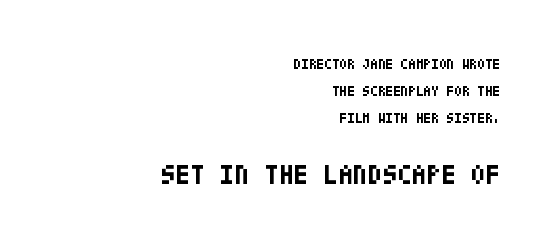
The face used here is rendered with its standard letterfit. Descenders hang freely into open space. The glyphs have the mass of a bold cut. This is roman type, the default non-slanted kind. Typesetter's note — lower block bumped up in size, upper block left smaller.
